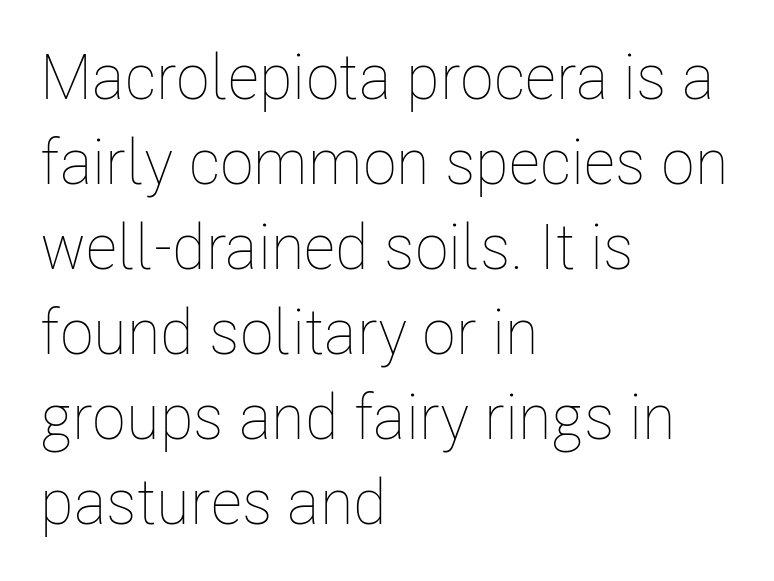
The image shows 63 px thin, condensed type, upright; set left-aligned, normal line spacing (1.35x), normal letter spacing, not underlined; low stroke contrast and a medium x-height.
